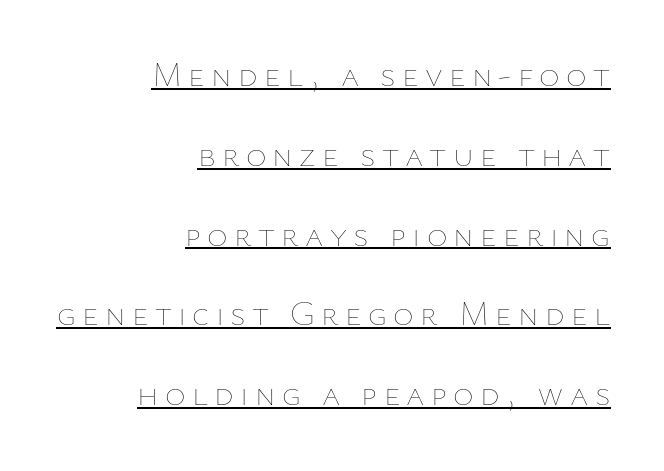
Here the designer chose a conventional face with non-uniform glyph widths. Looks like someone drew a line under every word here. In terms of leading, this rendering errs on the spacious side. This rendering uses right alignment, leaving the left contour irregular.
